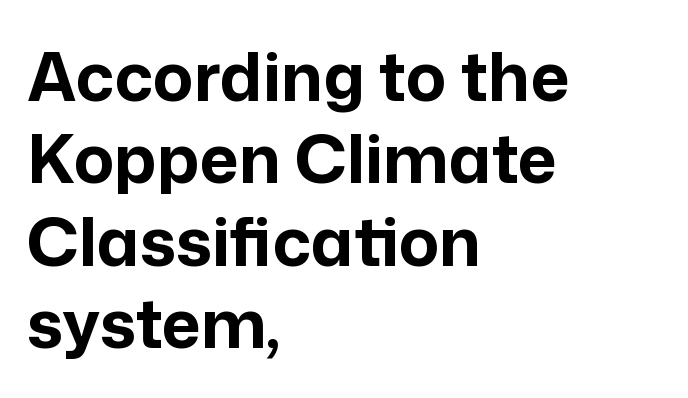
The specimen omits any rule beneath the text block's lines. All the whitespace from short lines collects on the right. The specimen reads as upright at a glance. A typesetter would call this proportional, since set widths differ per character.
